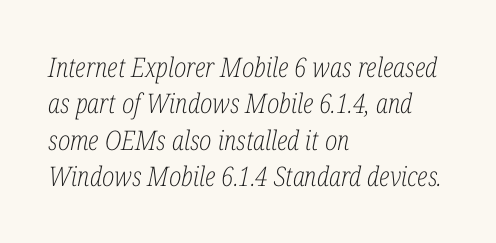
The cut favours lightness, reaching ordinary text weight at its darkest. Does the copy run flush right? No — it runs flush left. The space directly below the letters is spotless. The typography opts for an oblique posture over an upright one. Is the letter spacing exaggerated? No — it looks like the ordinary default. This sample keeps an unexceptional amount of space between lines.
